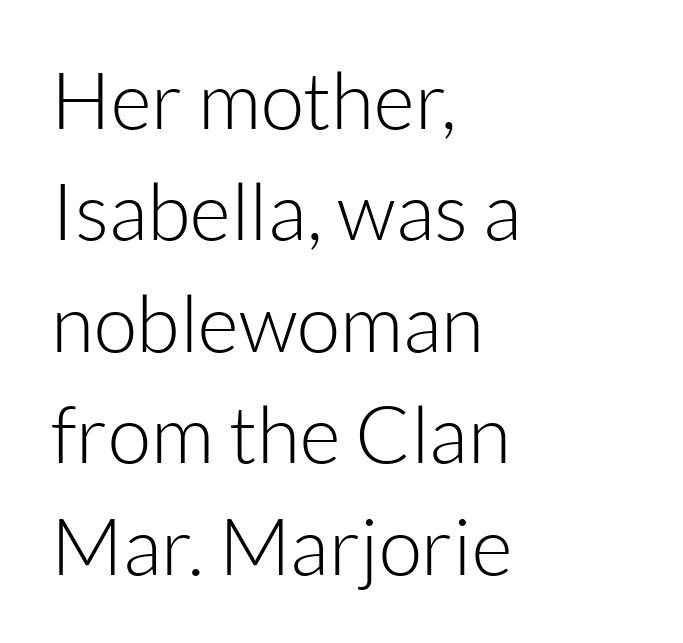
The image shows 79 px light sans-serif type, upright; set left-aligned, normal line spacing (1.41x), normal letter spacing, not underlined; low stroke contrast and a medium x-height.
